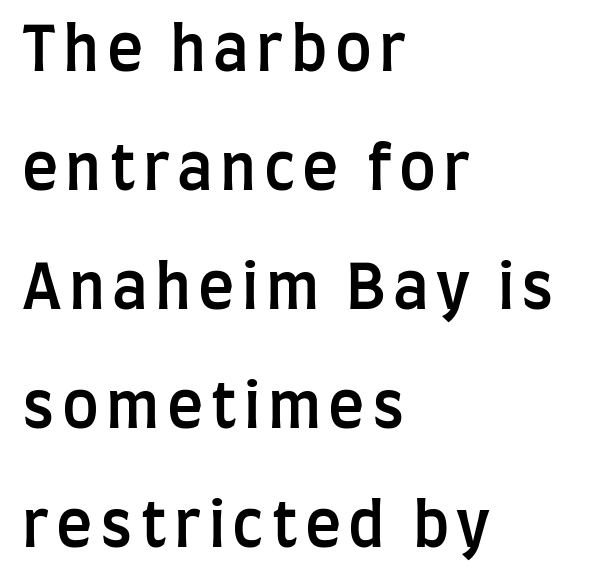
{"serif": "no", "italic": "no", "bold": "semi", "weight": "semibold", "width": "condensed", "stroke_contrast": "low", "x_height": "large", "monospaced": "no", "underline": "no", "align": "left", "line_spacing": "loose", "line_spacing_ratio": 1.95, "glyph_px": 61}
